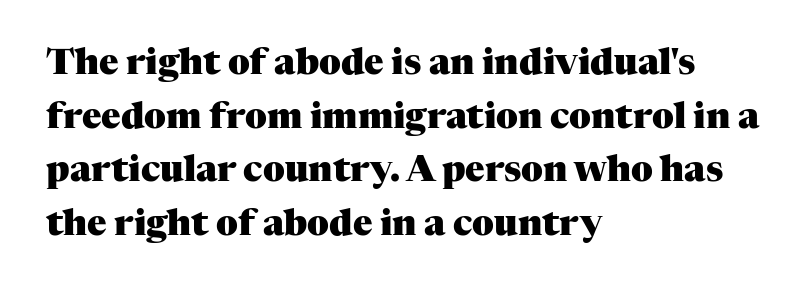
The image shows 36 px heavy serif type, upright; set left-aligned, normal line spacing (1.49x), normal letter spacing, not underlined; medium stroke contrast and a medium x-height.
